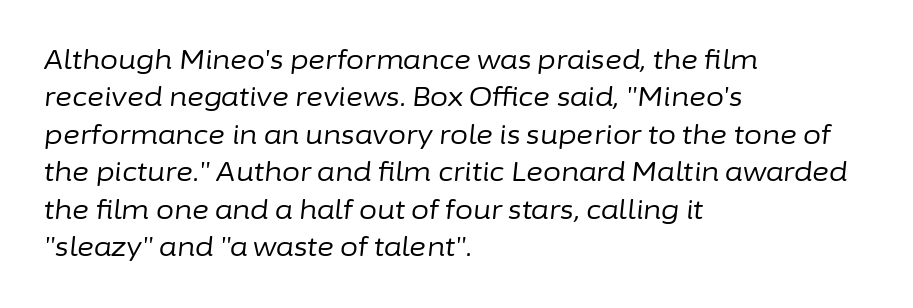
Q: Is the text bold? A: No.
Q: Is the text italic (slanted)? A: Yes, it leans right by about 6 degrees.
Q: Is the text underlined? A: No.
Q: How is the paragraph aligned? A: Left-aligned.
Q: Is the spacing between letters normal or unusually wide? A: Normal.
Q: Is the spacing between lines tight, normal or loose? A: Normal.
